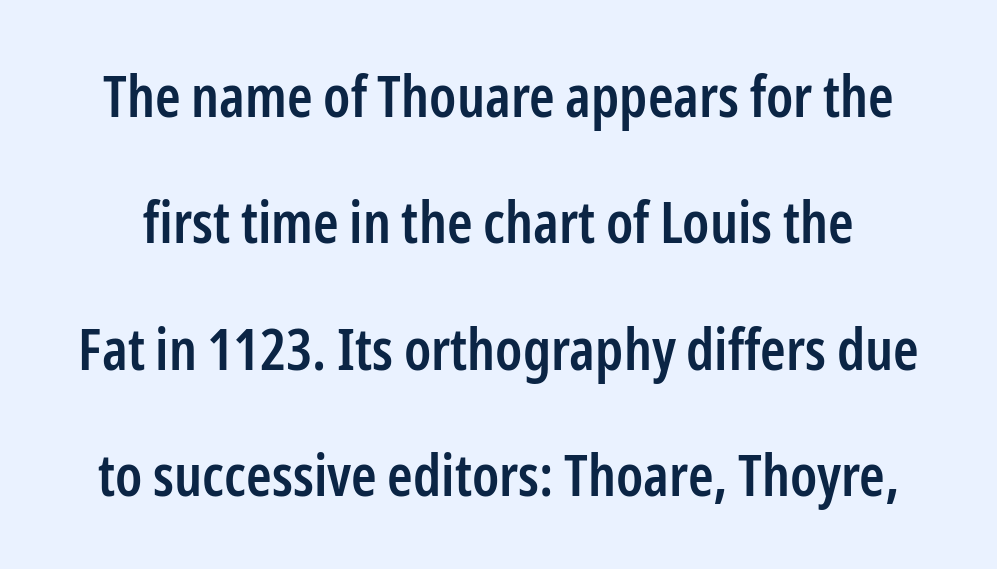
Nothing sits at the stroke ends, so this counts as sans-serif. You could not count columns in this text — the font is proportionally spaced. In terms of posture, this sample is upright. Tracking value appears to be zero — textbook default spacing. Underlining? Definitely not there.
